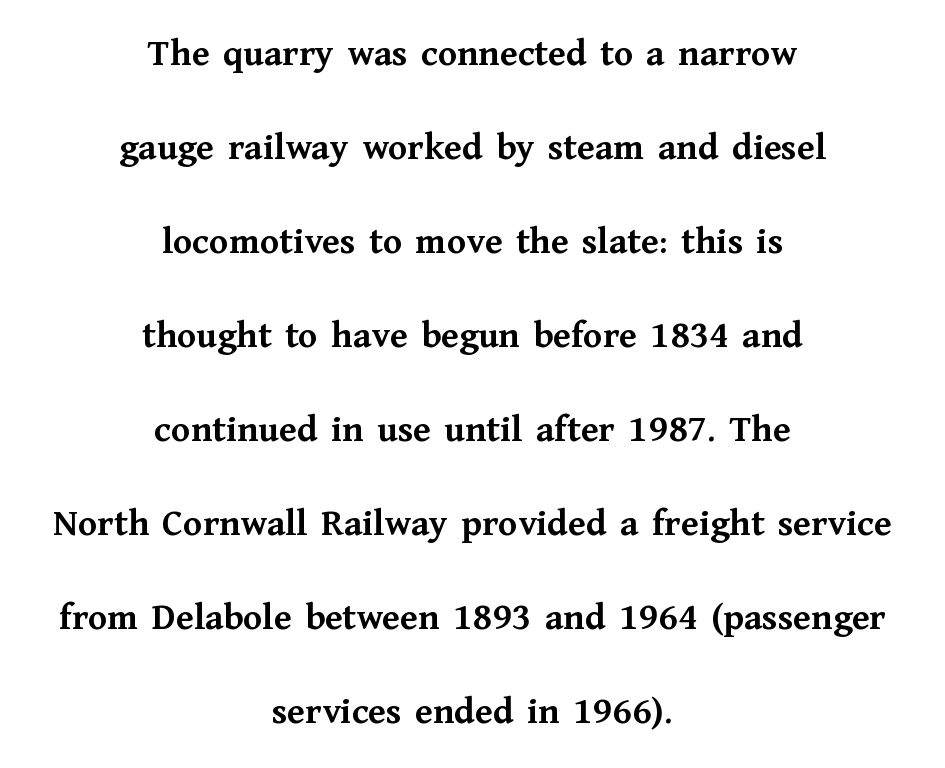
Q: Is the text bold? A: Yes.
Q: Is the text italic (slanted)? A: No, it is upright.
Q: Is the typeface a serif or a sans-serif typeface? A: Serif.
Q: Is the text underlined? A: No.
Q: How is the paragraph aligned? A: Centered.
Q: Is the spacing between letters normal or unusually wide? A: Normal.
Q: Is the spacing between lines tight, normal or loose? A: Loose.
Q: Width (condensed, normal, or wide)? A: Normal.
Q: Stroke contrast? A: Medium.
Q: x-height? A: Medium.
Q: Monospaced? A: No.
